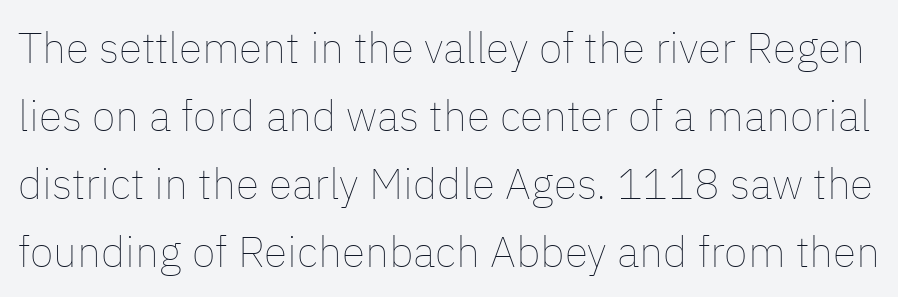
Observe the ordinary spacing: letters are neighbours, not strangers. Characters remain perfectly vertical along every line. The font sits on the lighter half of the weight spectrum, regular included. A typesetter would call this proportional, since set widths differ per character. Descender tails drop into unmarked territory.
